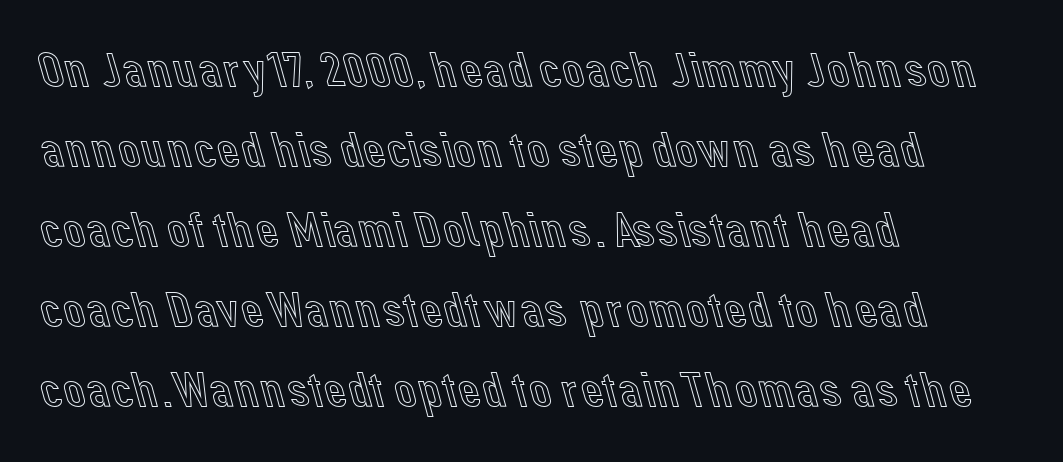
Q: Is the text italic (slanted)? A: Yes.
Q: Is the text underlined? A: No.
Q: How is the paragraph aligned? A: Left-aligned.
Q: Is the spacing between letters normal or unusually wide? A: Normal.
Q: Is the spacing between lines tight, normal or loose? A: Normal.
Q: Width (condensed, normal, or wide)? A: Normal.
Q: x-height? A: Medium.
Q: Monospaced? A: No.
